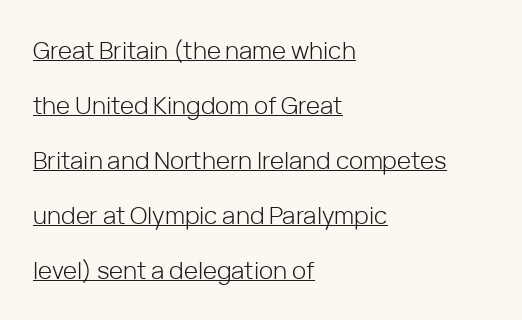
The compositor pushed each line to the left boundary. A typographer would call this underscored text. The vertical gap from one line to the next is large. Designer's note — italics off, roman on. Weight class: somewhere from thin through regular. Here the glyphs are tracked normally, forming tight word shapes.
